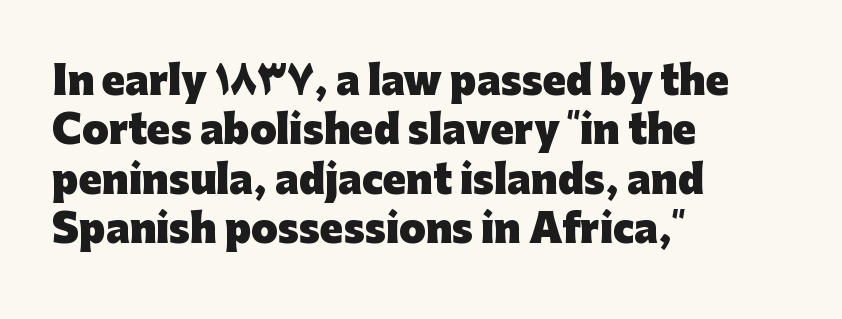
The image shows 38 px heavy sans-serif type, upright; set left-aligned, normal line spacing (1.3x), normal letter spacing, not underlined; low stroke contrast and a medium x-height.
